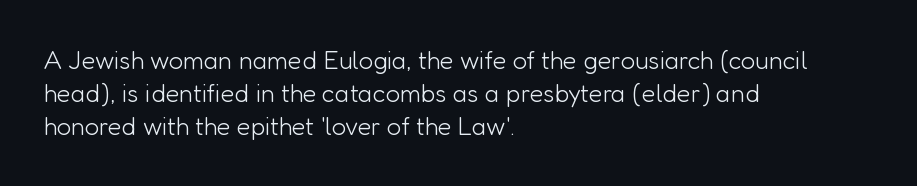
These lines sit exactly where default settings would place them. Decoration check: the copy has no underline. The typeface has the unassuming heft of standard copy or less. Horizontal alignment here is leftward, the default for most running prose.
